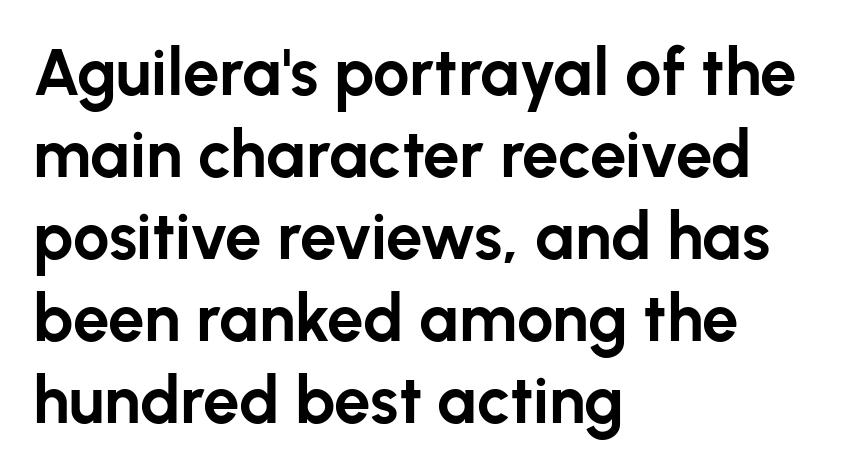
{"serif": "no", "italic": "no", "bold": "yes", "weight": "bold", "width": "normal", "stroke_contrast": "low", "x_height": "medium", "monospaced": "no", "underline": "no", "align": "left", "line_spacing": "normal", "line_spacing_ratio": 1.26, "letter_spacing": "normal", "letter_spacing_em": 0.0, "glyph_px": 65}
